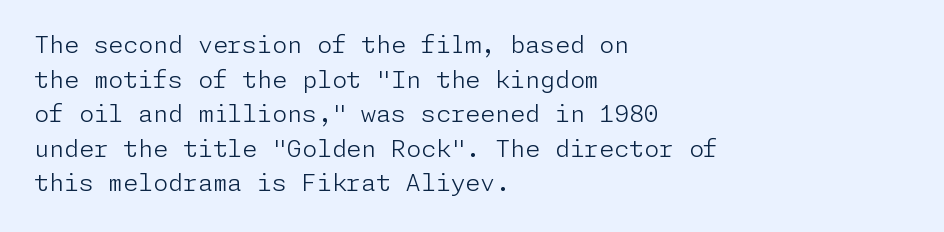
Regarding leading, the lines here are spaced in the standard way. The letters look calm and open, with moderate or lighter stems. Layout note: lines flush left. The rendering keeps characters at their native spacing. The lettering stays uniformly vertical, giving the passage a roman look. Underline: absent.
